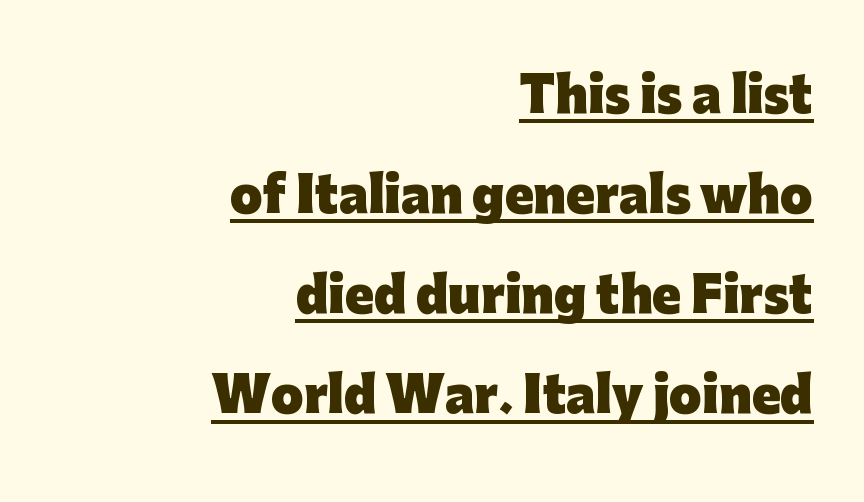
Q: Is the text bold? A: Yes.
Q: Is the text italic (slanted)? A: No, it is upright.
Q: Is the typeface a serif or a sans-serif typeface? A: Sans-serif.
Q: Is the text underlined? A: Yes.
Q: How is the paragraph aligned? A: Right-aligned.
Q: Is the spacing between letters normal or unusually wide? A: Normal.
Q: Is the spacing between lines tight, normal or loose? A: Loose.
Q: Width (condensed, normal, or wide)? A: Normal.
Q: Stroke contrast? A: Low.
Q: x-height? A: Medium.
Q: Monospaced? A: No.
